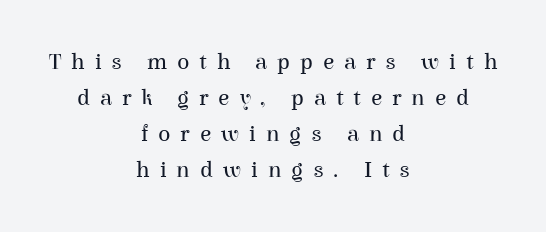
{"italic": "no", "bold": "no", "underline": "no", "align": "center", "line_spacing": "normal", "line_spacing_ratio": 1.56, "letter_spacing": "wide", "letter_spacing_em": 0.43, "glyph_px": 23}
